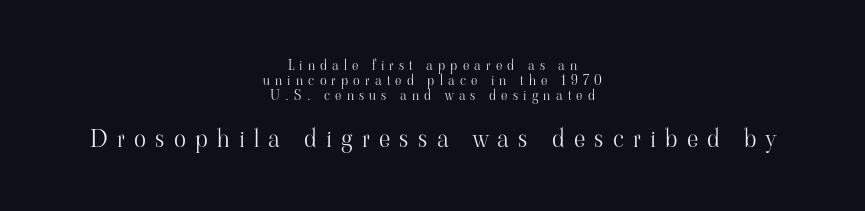
Q: Is the text bold? A: No.
Q: Is the text italic (slanted)? A: No, it is upright.
Q: Is the text underlined? A: No.
Q: How is the paragraph aligned? A: Centered.
Q: Is the spacing between letters normal or unusually wide? A: Unusually wide.
Q: Is the spacing between lines tight, normal or loose? A: Tight.
Q: Which block of text is set in a larger size, the first (top) or the second (bottom)? A: The second (bottom) one.
